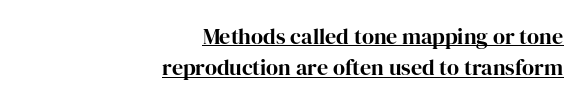
The image shows 22 px text type, upright; set right-aligned, normal line spacing (1.43x), normal letter spacing, underlined.
